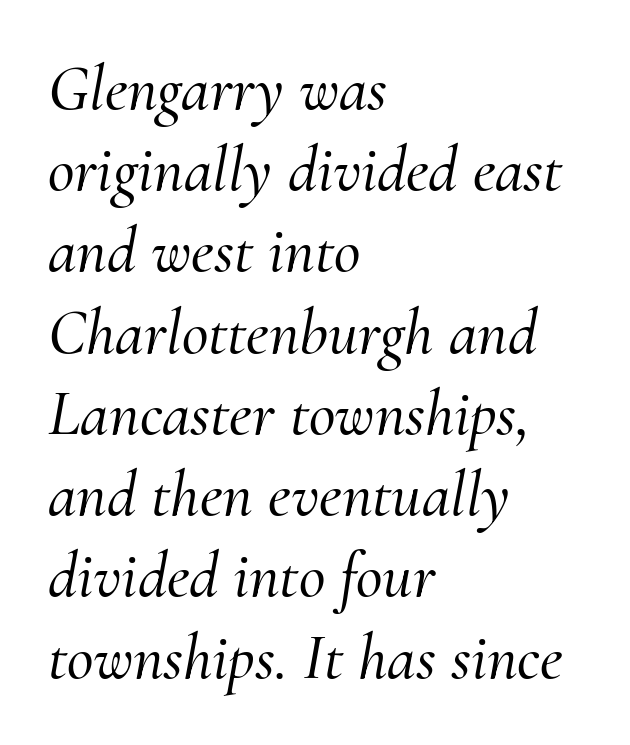
The image shows 65 px serif type, italic (leaning right); set left-aligned, normal line spacing (1.25x), normal letter spacing, not underlined; medium stroke contrast and a small x-height.
